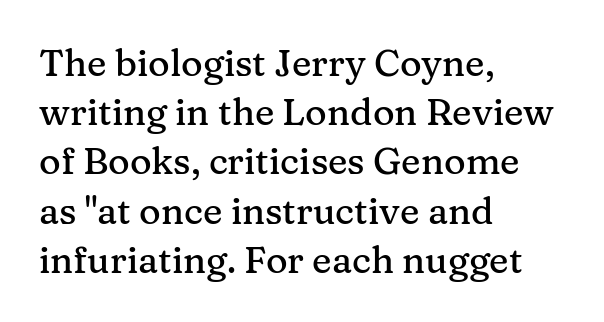
The image shows 37 px serif type, upright; set left-aligned, normal line spacing (1.33x), normal letter spacing, not underlined; medium stroke contrast and a medium x-height.
